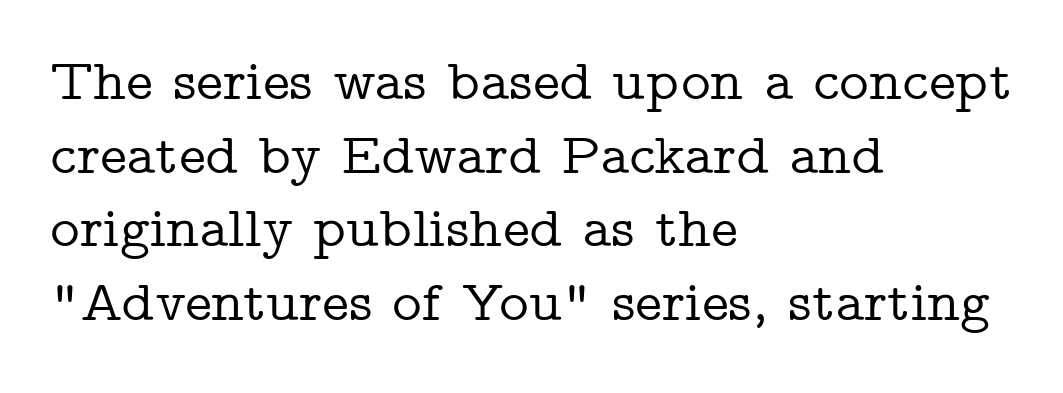
Italic? Not at all — the glyphs are vertical. Font category for this specimen: serif. Vertically, the passage feels balanced, rows spaced as you'd expect. Underline: absent.
